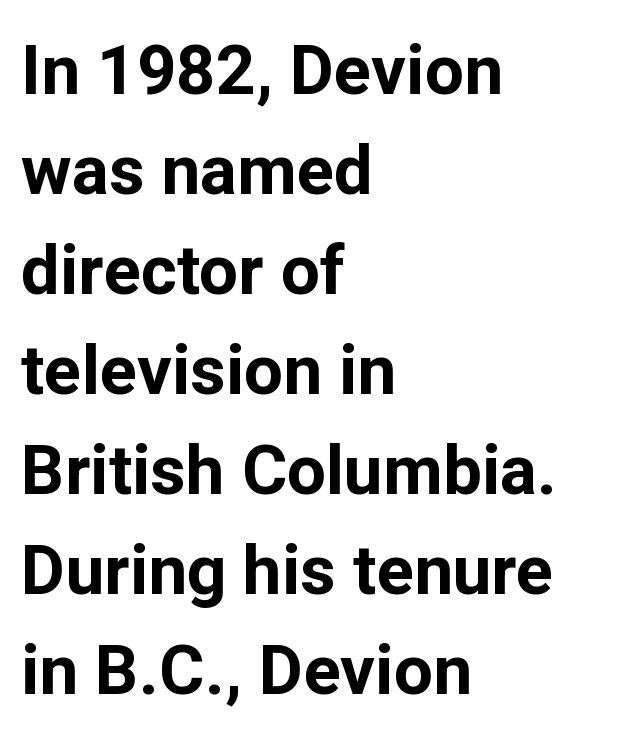
The face used here is proportionally spaced, like ordinary book or web type. The rendering uses a moderate line-height, typical for paragraphs. Unlike italic type, these characters show no tilt at all. Bare-footed words on every line. Where is the straight margin? On the left. Stroke thickness is high; the sample reads as a true bold.
